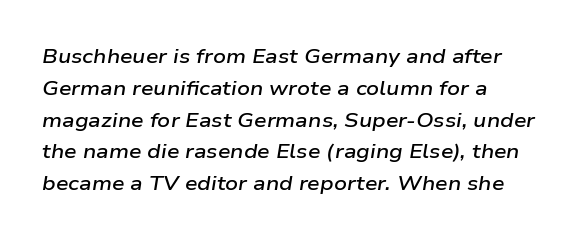
Q: Is the text bold? A: Semi-bold.
Q: Is the text italic (slanted)? A: Yes, it leans right by about 9 degrees.
Q: Is the text underlined? A: No.
Q: How is the paragraph aligned? A: Left-aligned.
Q: Is the spacing between letters normal or unusually wide? A: Normal.
Q: Is the spacing between lines tight, normal or loose? A: Normal.
